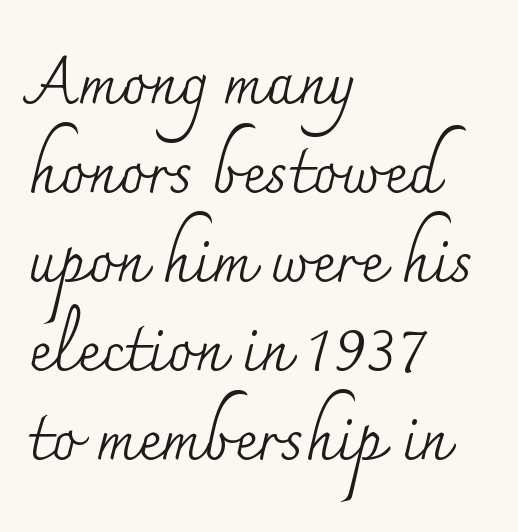
The image shows 64 px regular-weight serif type; set left-aligned, normal line spacing (1.39x), normal letter spacing, not underlined; medium stroke contrast and a small x-height.
